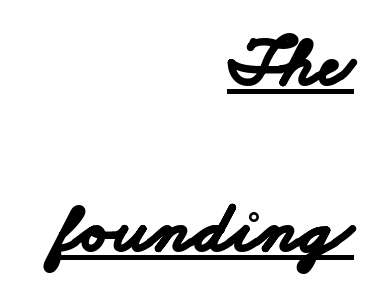
Where is the straight margin? On the right. Pretty heavy lettering here — definitely bold. Varying glyph widths throughout — classic text-font behaviour. No extra tracking has been applied to these lines. Check where the strokes stop: nothing finishes them off — pure sans.
